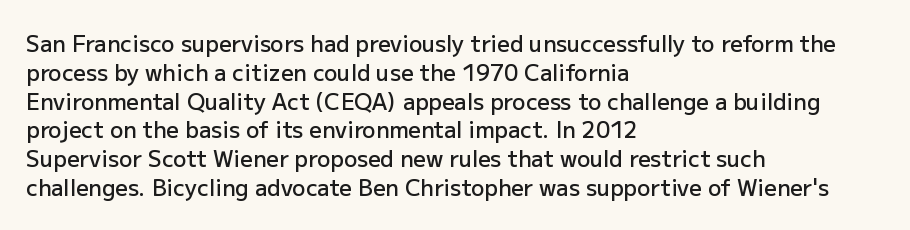
Left-aligned paragraph, ragged on the right. This sample uses plain, unmodified letter spacing. The lettering holds an erect, upright posture throughout. Underlining? Definitely not there. Students, this is semibold: more ink than regular, less than bold.
